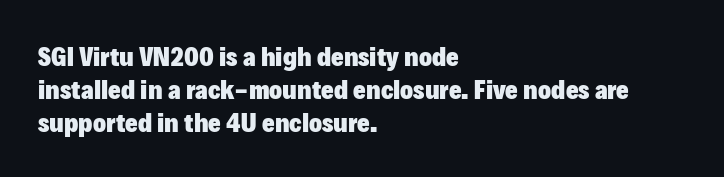
{"italic": "no", "bold": "yes", "underline": "no", "align": "left", "line_spacing_ratio": 1.23, "letter_spacing": "normal", "letter_spacing_em": 0.0, "glyph_px": 27}
